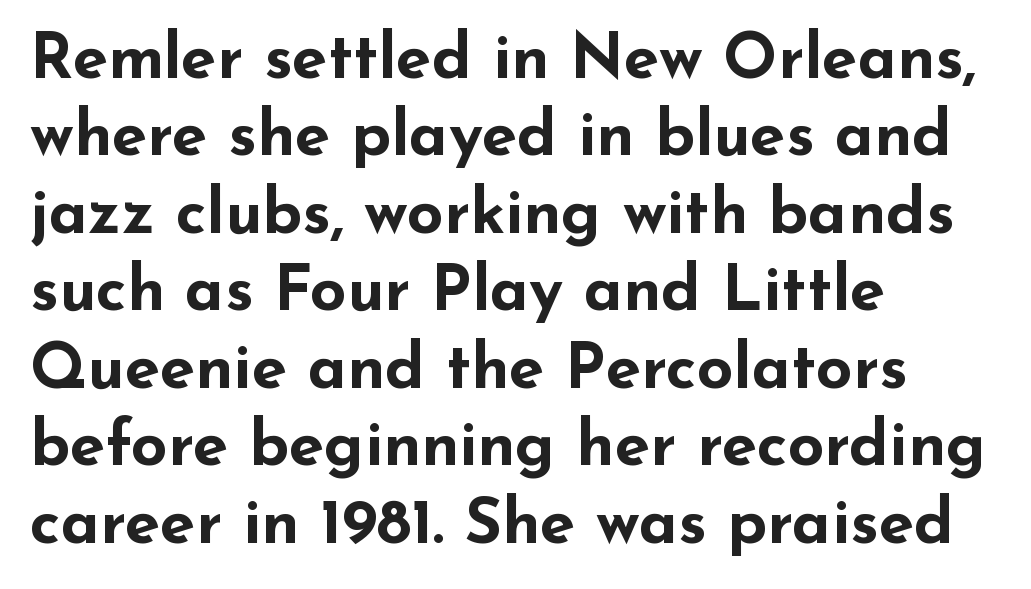
The image shows 64 px bold, wide sans-serif type, upright; set left-aligned, line spacing 1.21x, normal letter spacing, not underlined; low stroke contrast and a small x-height.
